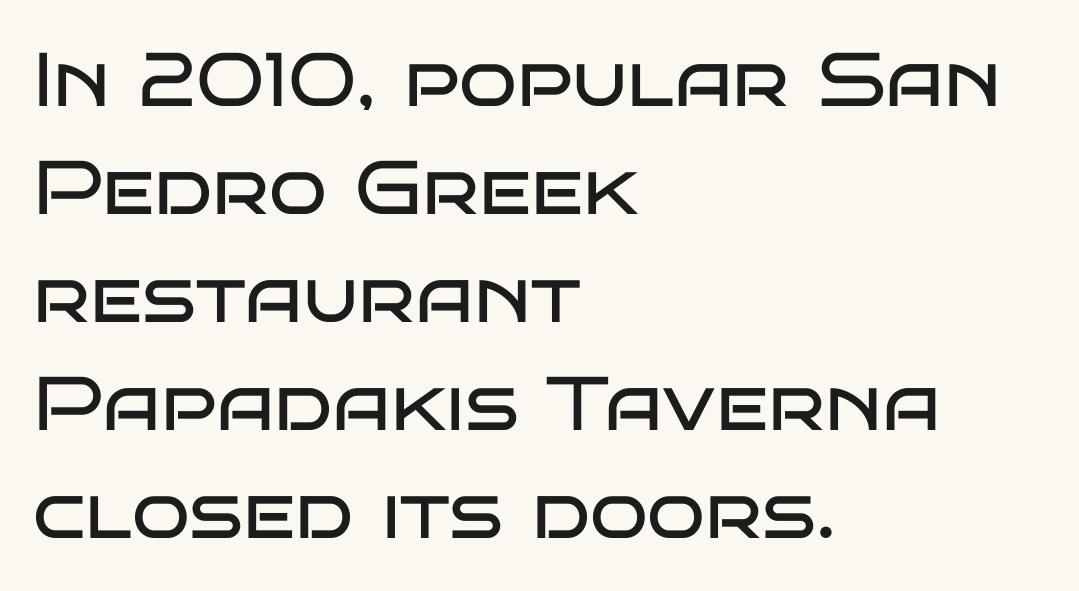
The image shows 76 px regular-weight, wide sans-serif type, upright; set left-aligned, normal line spacing (1.42x), normal letter spacing, not underlined; low stroke contrast and a large x-height.
